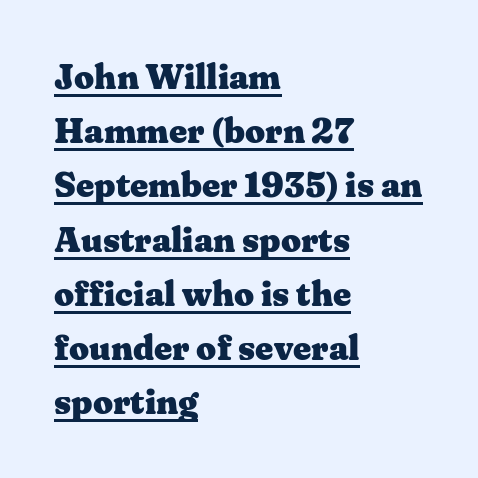
Q: Is the text bold? A: Yes.
Q: Is the text italic (slanted)? A: No, it is upright.
Q: Is the typeface a serif or a sans-serif typeface? A: Serif.
Q: Is the text underlined? A: Yes.
Q: How is the paragraph aligned? A: Left-aligned.
Q: Is the spacing between letters normal or unusually wide? A: Normal.
Q: Is the spacing between lines tight, normal or loose? A: Normal.
Q: Width (condensed, normal, or wide)? A: Wide.
Q: Stroke contrast? A: Medium.
Q: x-height? A: Medium.
Q: Monospaced? A: No.
